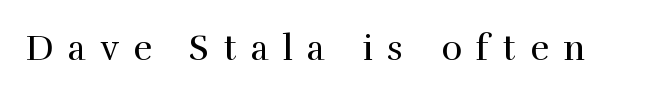
The image shows 35 px regular-weight serif type, upright; set unusually wide letter spacing (+0.41 em), not underlined; high stroke contrast and a medium x-height.
